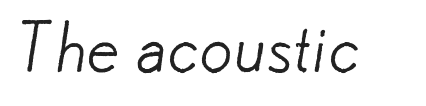
{"serif": "no", "bold": "no", "weight": "light", "width": "normal", "stroke_contrast": "low", "x_height": "small", "monospaced": "no", "underline": "no", "letter_spacing": "normal", "letter_spacing_em": 0.0, "glyph_px": 67}
